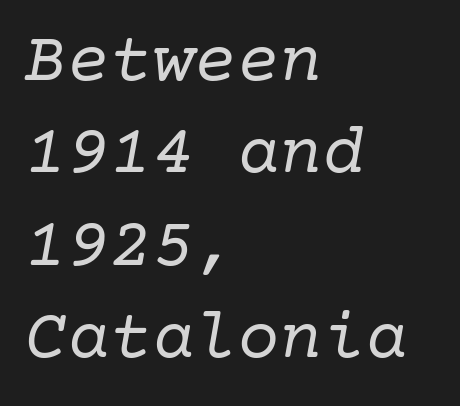
{"serif": "yes", "italic": "yes", "lean": "right", "slant_degrees": 10, "bold": "no", "weight": "regular", "width": "normal", "stroke_contrast": "low", "x_height": "medium", "underline": "no", "align": "left", "line_spacing": "normal", "line_spacing_ratio": 1.3, "letter_spacing": "normal", "letter_spacing_em": 0.0, "glyph_px": 71}
